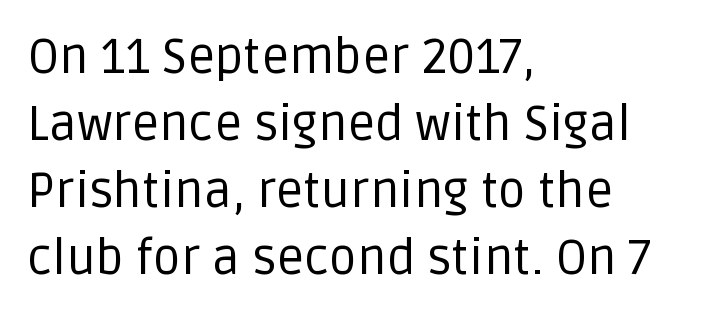
{"serif": "no", "italic": "no", "bold": "no", "weight": "regular", "width": "normal", "stroke_contrast": "low", "x_height": "large", "monospaced": "no", "underline": "no", "align": "left", "line_spacing": "normal", "line_spacing_ratio": 1.37, "letter_spacing": "normal", "letter_spacing_em": 0.0, "glyph_px": 49}
